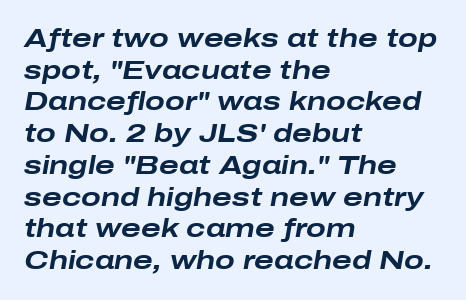
The image shows 26 px bold type, italic (leaning right); set left-aligned, line spacing 1.22x, normal letter spacing, not underlined.
